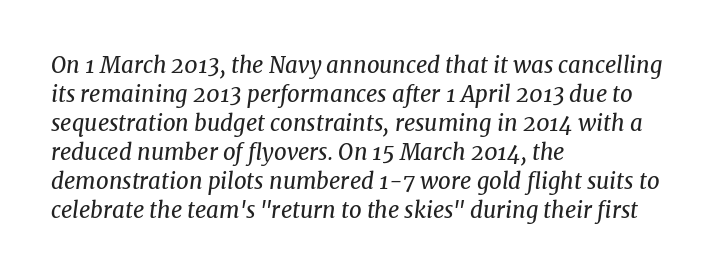
The paragraph shown leans on its left margin. If you drew a line through each stem, it would be angled. Default kerning and tracking; the words read as compact shapes. Rule under the text: the space is simply empty.
